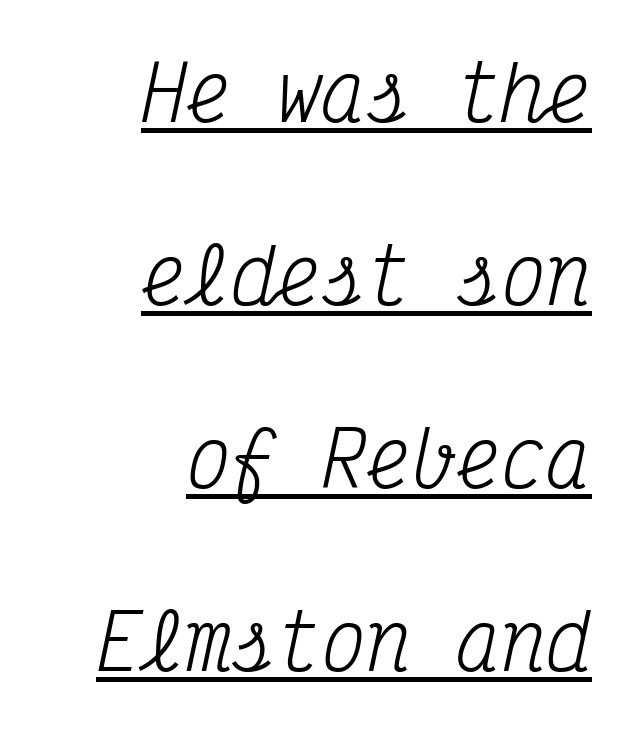
Short note: letters normally spaced. Here the designer chose a console-style face with uniform glyph widths. Small tapered or slab feet sit at the stroke ends, so this counts as serif. Emphasis-style slanted type is in use. Notice how the passage keeps a crisp vertical edge on the right only. The strokes are not fattened; the text isn't bold.
